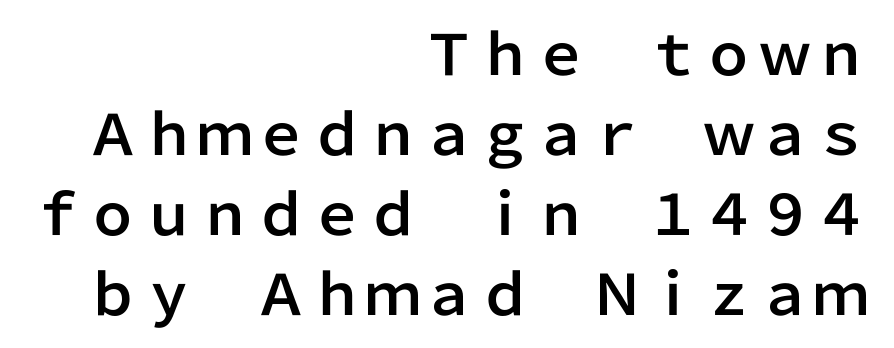
The image shows 56 px sans-serif type, upright; set right-aligned, normal line spacing (1.43x), normal letter spacing, not underlined; low stroke contrast and a medium x-height.
